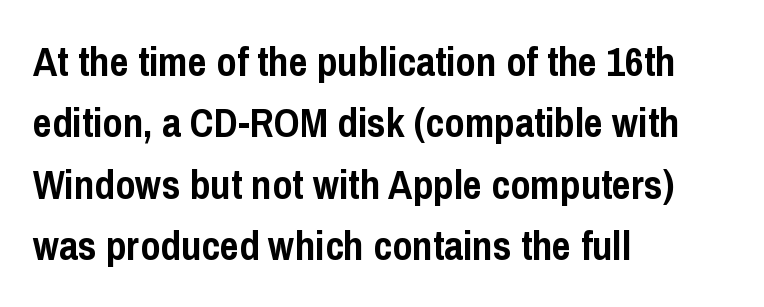
{"serif": "no", "italic": "no", "bold": "yes", "weight": "semibold", "width": "condensed", "stroke_contrast": "low", "x_height": "medium", "monospaced": "no", "underline": "no", "align": "left", "line_spacing": "normal", "line_spacing_ratio": 1.5, "letter_spacing": "normal", "letter_spacing_em": 0.0, "glyph_px": 41}
